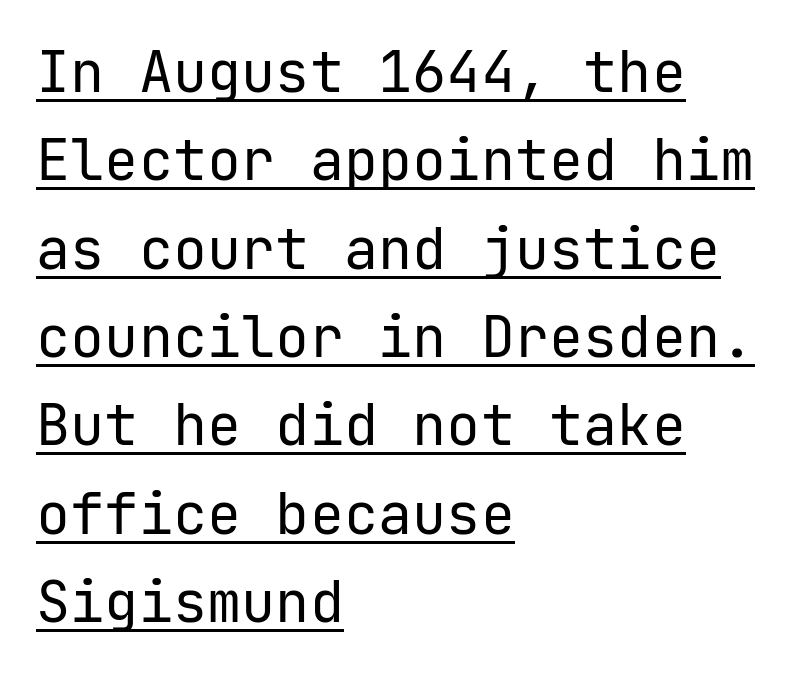
Q: Is the text bold? A: No.
Q: Is the text italic (slanted)? A: No, it is upright.
Q: Is the typeface a serif or a sans-serif typeface? A: Sans-serif.
Q: Is the text underlined? A: Yes.
Q: How is the paragraph aligned? A: Left-aligned.
Q: Is the spacing between letters normal or unusually wide? A: Normal.
Q: Is the spacing between lines tight, normal or loose? A: Normal.
Q: Width (condensed, normal, or wide)? A: Normal.
Q: Stroke contrast? A: Low.
Q: x-height? A: Medium.
Q: Monospaced? A: Yes.
